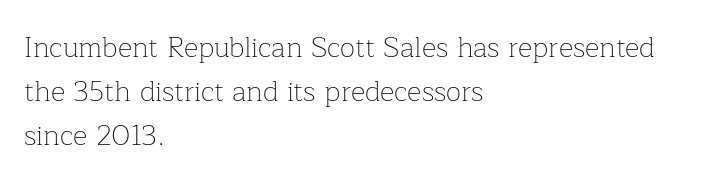
No letter is thick-stroked: the sample isn't bold. Check the space under the baseline: it is left empty. How are the letters spaced? Ordinarily, with no added tracking. Typeset ragged right — the left edge is the straight one. Small tapered or slab feet sit at the stroke ends, so this counts as serif. Varying glyph widths throughout — classic text-font behaviour.
